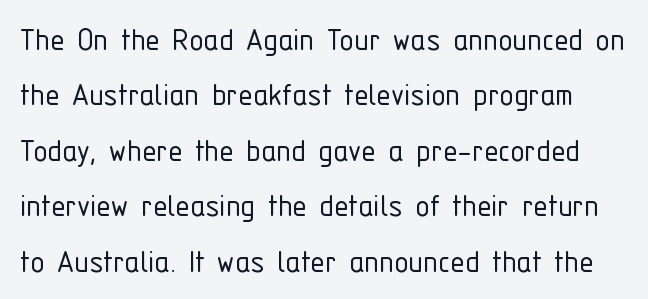
Q: Is the text bold? A: No.
Q: Is the text italic (slanted)? A: No, it is upright.
Q: Is the typeface a serif or a sans-serif typeface? A: Sans-serif.
Q: Is the text underlined? A: No.
Q: Is the spacing between letters normal or unusually wide? A: Normal.
Q: Is the spacing between lines tight, normal or loose? A: Normal.
Q: Width (condensed, normal, or wide)? A: Condensed.
Q: Stroke contrast? A: Low.
Q: x-height? A: Medium.
Q: Monospaced? A: No.
